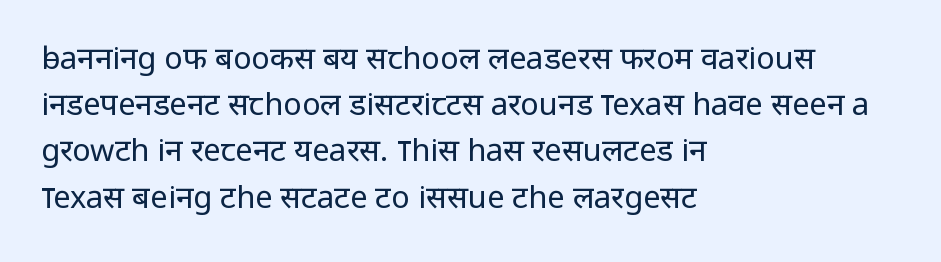
Q: Is the text bold? A: No.
Q: Is the text italic (slanted)? A: No, it is upright.
Q: Is the typeface a serif or a sans-serif typeface? A: Sans-serif.
Q: Is the text underlined? A: No.
Q: How is the paragraph aligned? A: Left-aligned.
Q: Is the spacing between letters normal or unusually wide? A: Normal.
Q: Is the spacing between lines tight, normal or loose? A: Normal.
Q: Width (condensed, normal, or wide)? A: Normal.
Q: Stroke contrast? A: Low.
Q: x-height? A: Medium.
Q: Monospaced? A: No.
